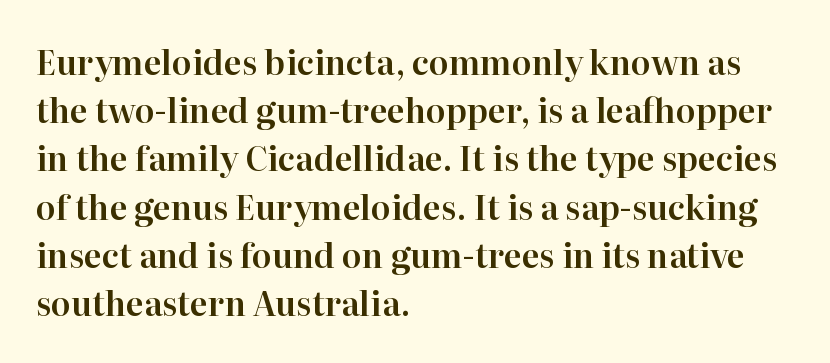
The image shows 33 px serif type, upright; set left-aligned, normal line spacing (1.46x), normal letter spacing, not underlined; high stroke contrast and a medium x-height.
